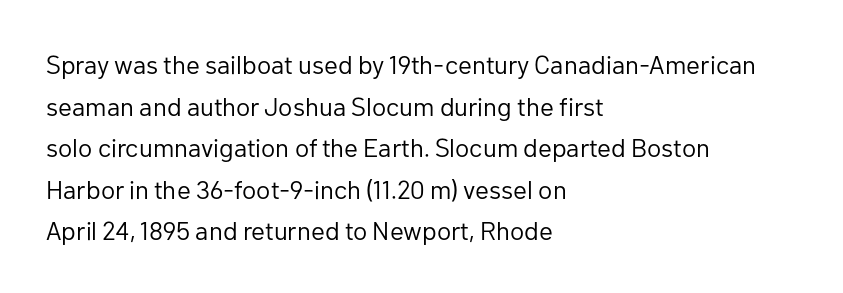
Q: Is the text bold? A: No.
Q: Is the text italic (slanted)? A: No, it is upright.
Q: Is the text underlined? A: No.
Q: How is the paragraph aligned? A: Left-aligned.
Q: Is the spacing between letters normal or unusually wide? A: Normal.
Q: Is the spacing between lines tight, normal or loose? A: Normal.
